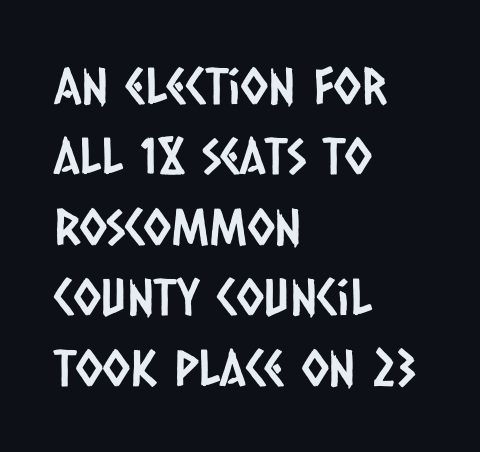
Q: Is the typeface a serif or a sans-serif typeface? A: Sans-serif.
Q: Is the text underlined? A: No.
Q: How is the paragraph aligned? A: Left-aligned.
Q: Is the spacing between letters normal or unusually wide? A: Normal.
Q: Is the spacing between lines tight, normal or loose? A: Normal.
Q: Width (condensed, normal, or wide)? A: Condensed.
Q: Stroke contrast? A: Low.
Q: x-height? A: Large.
Q: Monospaced? A: No.
